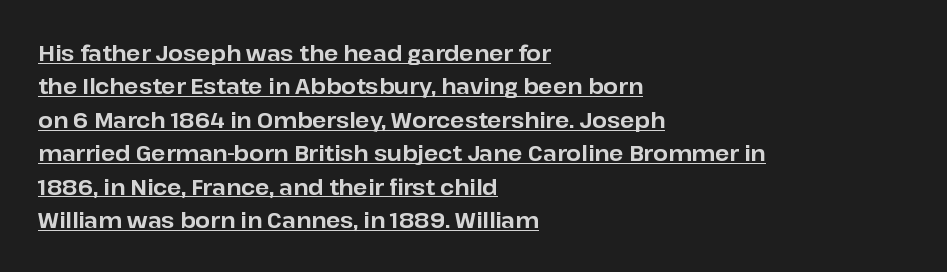
The image shows 21 px bold type, upright; set left-aligned, normal line spacing (1.59x), normal letter spacing, underlined.
